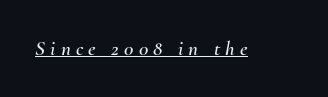
The letterforms stand isolated, each surrounded by extra space. Italic: yes, the glyphs are oblique. Somebody hit Ctrl+U on this one — the words are underlined.
